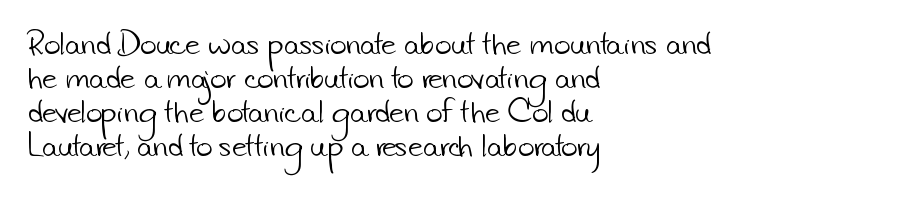
Each stroke keeps to a modest, everyday thickness or less. Proportional: the letters do not fall into vertical columns. The passage shown is typeset with a sans-serif family. Short note: letters normally spaced. In CSS terms this would be text-align: left. Check the space under the baseline: it is left empty.
